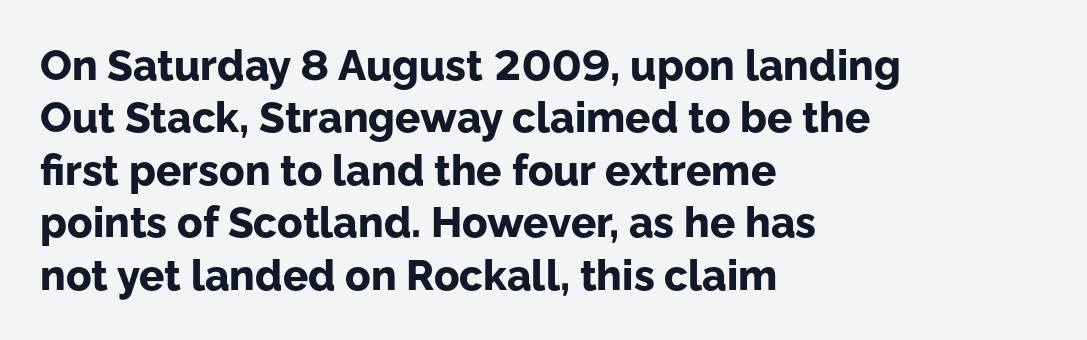
{"serif": "no", "italic": "no", "bold": "yes", "weight": "bold", "width": "normal", "stroke_contrast": "low", "x_height": "medium", "monospaced": "no", "underline": "no", "align": "left", "line_spacing": "normal", "line_spacing_ratio": 1.25, "letter_spacing": "normal", "letter_spacing_em": 0.0, "glyph_px": 42}
